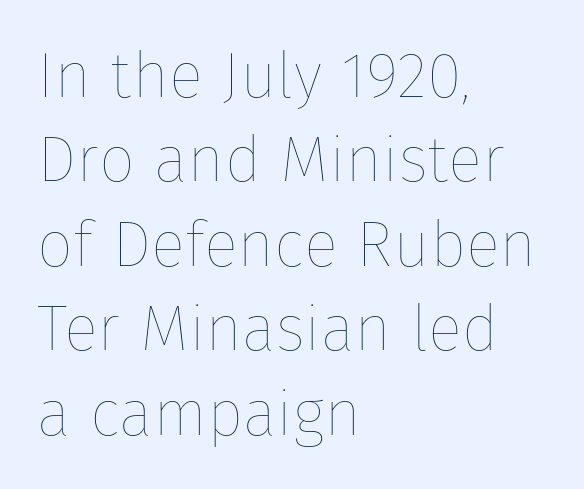
The image shows 64 px thin type, upright; set left-aligned, normal line spacing (1.32x), normal letter spacing, not underlined; low stroke contrast and a medium x-height.
